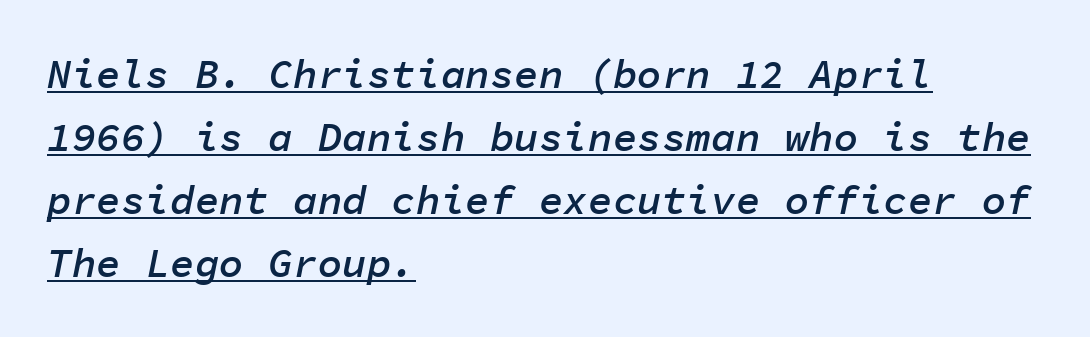
If you drew a line through each stem, it would be angled. Look at the tracking — it's just the regular setting, nothing added. The compositor pushed each line to the left boundary. Here the designer chose a console-style face with uniform glyph widths. Regular leading.
